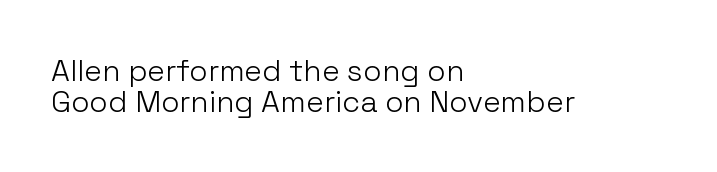
Q: Is the text bold? A: No.
Q: Is the text italic (slanted)? A: No, it is upright.
Q: Is the typeface a serif or a sans-serif typeface? A: Sans-serif.
Q: Is the text underlined? A: No.
Q: How is the paragraph aligned? A: Left-aligned.
Q: Is the spacing between letters normal or unusually wide? A: Normal.
Q: Is the spacing between lines tight, normal or loose? A: Tight.
Q: Width (condensed, normal, or wide)? A: Normal.
Q: Stroke contrast? A: Low.
Q: x-height? A: Medium.
Q: Monospaced? A: No.
